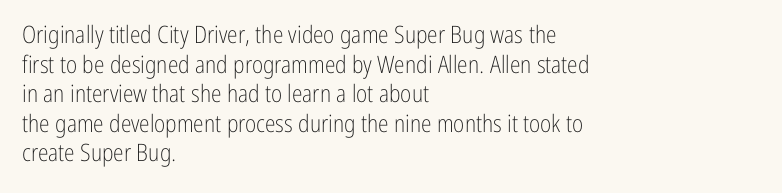
Q: Is the text bold? A: No.
Q: Is the text italic (slanted)? A: No, it is upright.
Q: Is the text underlined? A: No.
Q: How is the paragraph aligned? A: Left-aligned.
Q: Is the spacing between letters normal or unusually wide? A: Normal.
